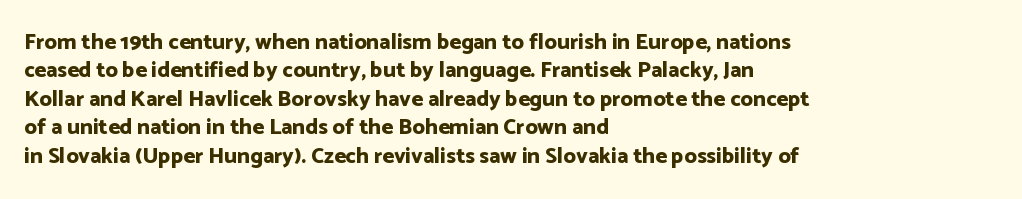
This is the regular roman posture of the typeface. The lines in this sample share a left origin and differ only in where they stop. Standard letterfit; no display-style spreading of the glyphs. Heavy-handed strokes throughout: this text is bold. The space directly below the letters is spotless.
